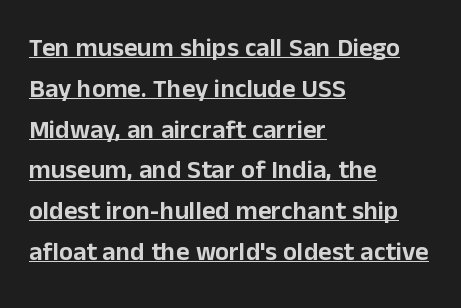
Is there much room between lines? A standard amount, neither cramped nor airy. Rendered with straight, roman letterforms. Compared with a centered layout, this one pins lines to the left instead. Honestly, the letter spacing is just normal — you wouldn't notice it. A baseline rule has been typeset under these characters.
